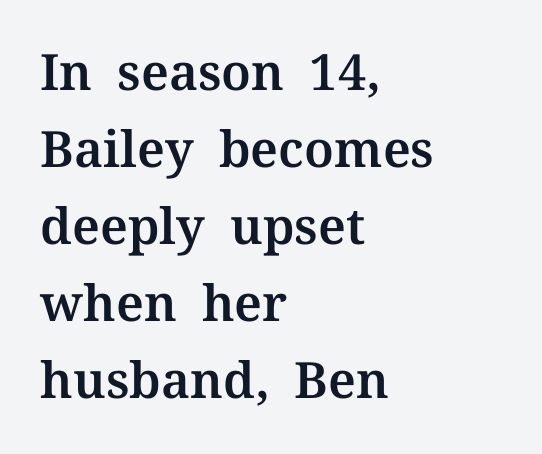
{"serif": "yes", "italic": "no", "width": "normal", "stroke_contrast": "medium", "x_height": "medium", "monospaced": "no", "underline": "no", "align": "left", "line_spacing": "normal", "line_spacing_ratio": 1.54, "letter_spacing": "normal", "letter_spacing_em": 0.0, "glyph_px": 50}
